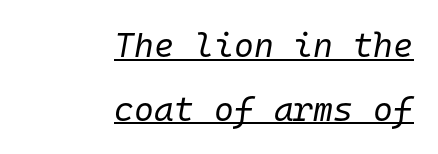
The image shows 34 px regular-weight type, italic (leaning right), monospaced; set right-aligned, line spacing 1.87x, normal letter spacing, underlined; low stroke contrast and a medium x-height.
